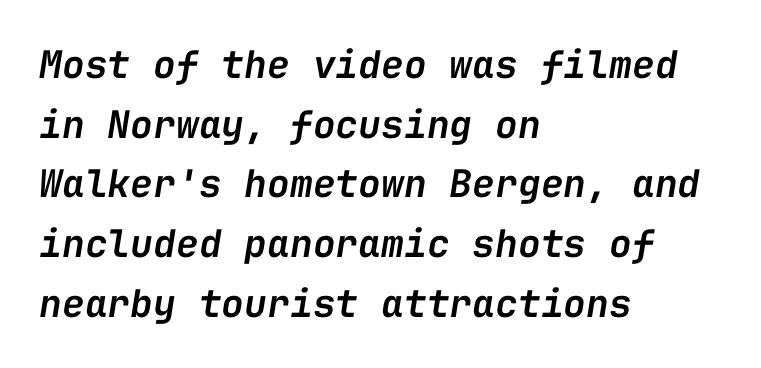
Spacing verdict: monospaced, one width for all characters. The rows are spaced the way most documents space them. The typography opts for an oblique posture over an upright one. Each line starts at the same left margin while the right side varies. How are the letters spaced? Ordinarily, with no added tracking.
